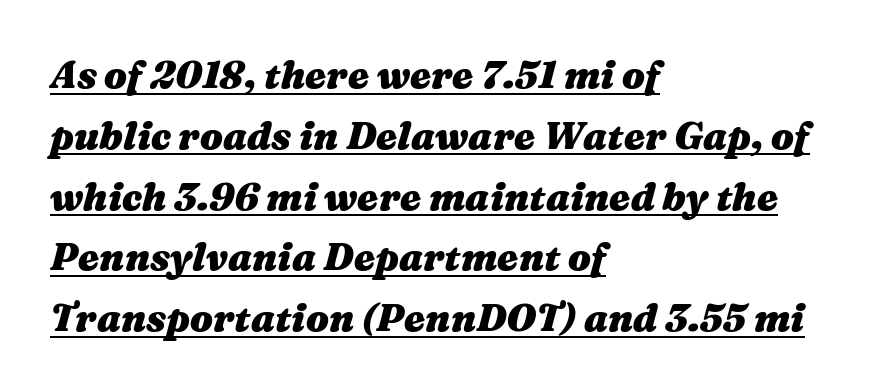
{"italic": "yes", "lean": "right", "slant_degrees": 16, "bold": "yes", "weight": "heavy", "width": "wide", "stroke_contrast": "medium", "x_height": "medium", "monospaced": "no", "underline": "yes", "align": "left", "line_spacing": "normal", "line_spacing_ratio": 1.6, "letter_spacing": "normal", "letter_spacing_em": 0.0, "glyph_px": 38}
